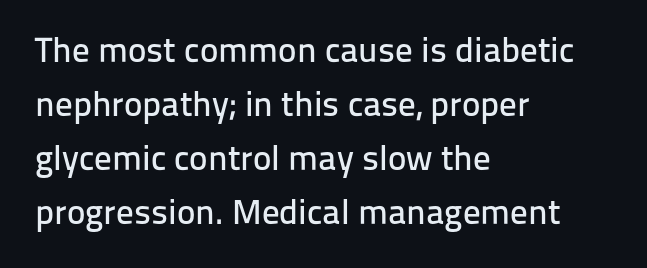
{"serif": "no", "italic": "no", "width": "normal", "stroke_contrast": "low", "x_height": "medium", "monospaced": "no", "underline": "no", "align": "left", "line_spacing": "normal", "line_spacing_ratio": 1.54, "letter_spacing": "normal", "letter_spacing_em": 0.0, "glyph_px": 35}
